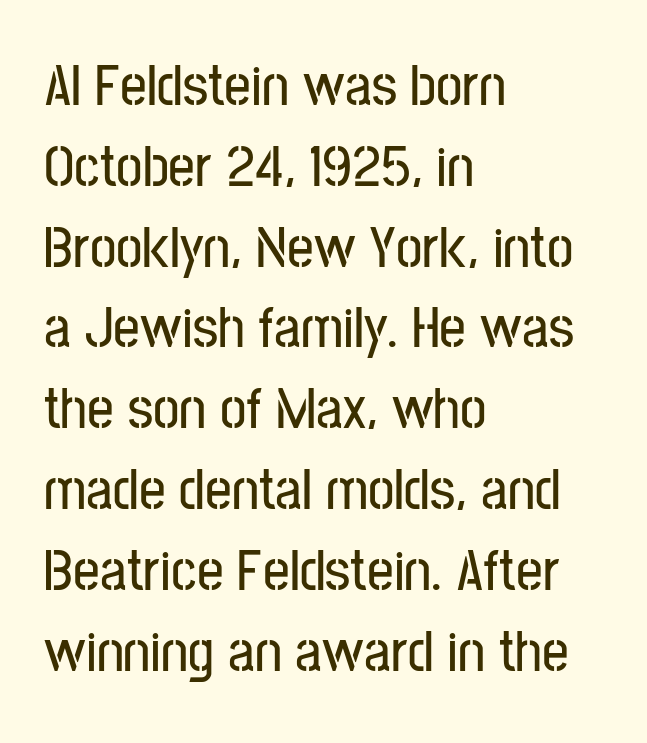
Q: Is the text italic (slanted)? A: No, it is upright.
Q: Is the typeface a serif or a sans-serif typeface? A: Sans-serif.
Q: Is the text underlined? A: No.
Q: How is the paragraph aligned? A: Left-aligned.
Q: Is the spacing between letters normal or unusually wide? A: Normal.
Q: Is the spacing between lines tight, normal or loose? A: Normal.
Q: Width (condensed, normal, or wide)? A: Condensed.
Q: Stroke contrast? A: Low.
Q: x-height? A: Medium.
Q: Monospaced? A: No.
